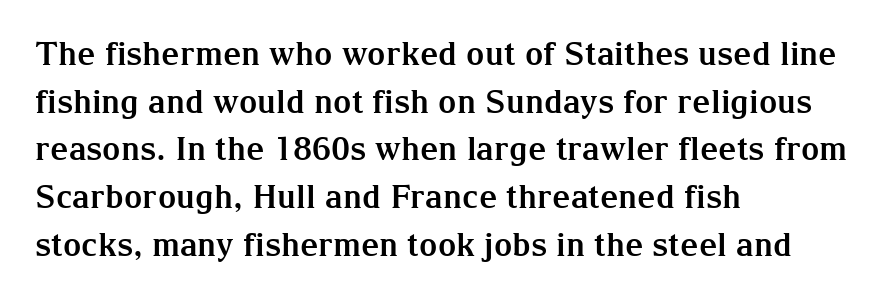
Q: Is the text bold? A: Yes.
Q: Is the text italic (slanted)? A: No, it is upright.
Q: Is the typeface a serif or a sans-serif typeface? A: Serif.
Q: Is the text underlined? A: No.
Q: How is the paragraph aligned? A: Left-aligned.
Q: Is the spacing between letters normal or unusually wide? A: Normal.
Q: Is the spacing between lines tight, normal or loose? A: Normal.
Q: Width (condensed, normal, or wide)? A: Normal.
Q: Stroke contrast? A: Medium.
Q: x-height? A: Medium.
Q: Monospaced? A: No.
